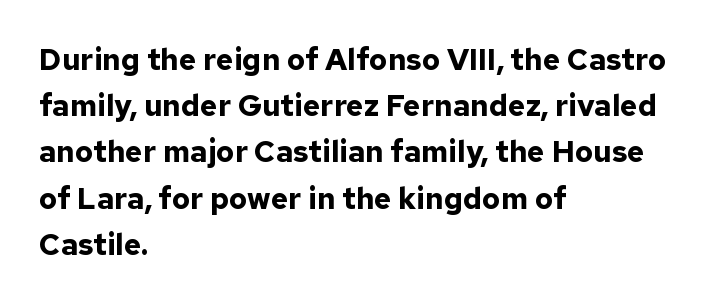
The image shows 30 px bold sans-serif type, upright; set left-aligned, normal line spacing (1.54x), normal letter spacing, not underlined; low stroke contrast and a medium x-height.
